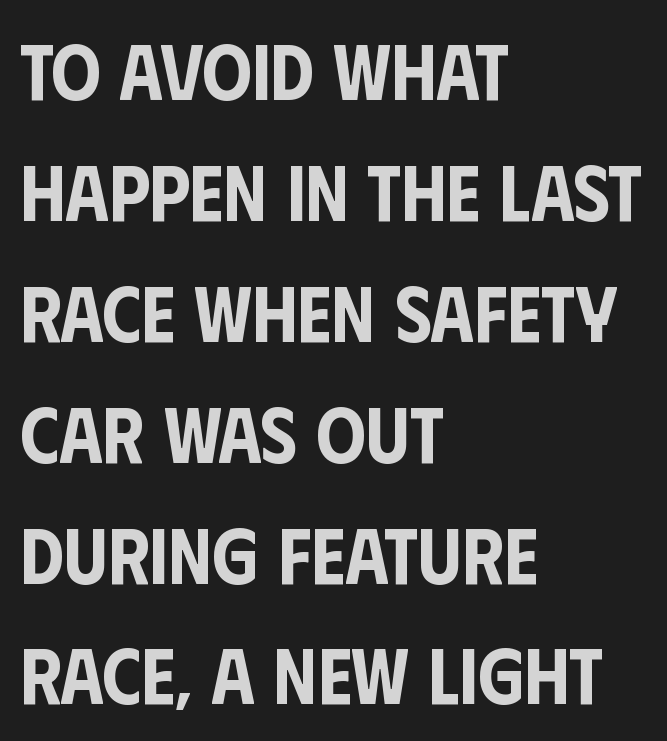
Posture: vertical. Which margin do the lines hug? The left one — the right edge is uneven. Varying glyph widths throughout — classic text-font behaviour. The type is set solid horizontally, with unmodified tracking. Compared with typical paragraphs, the rows here are spaced about the same. Classification — sans serif.
